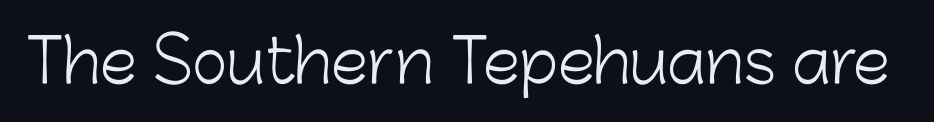
Q: Is the text bold? A: No.
Q: Is the text italic (slanted)? A: No, it is upright.
Q: Is the typeface a serif or a sans-serif typeface? A: Sans-serif.
Q: Is the text underlined? A: No.
Q: Is the spacing between letters normal or unusually wide? A: Normal.
Q: Width (condensed, normal, or wide)? A: Normal.
Q: Stroke contrast? A: Low.
Q: x-height? A: Medium.
Q: Monospaced? A: No.
